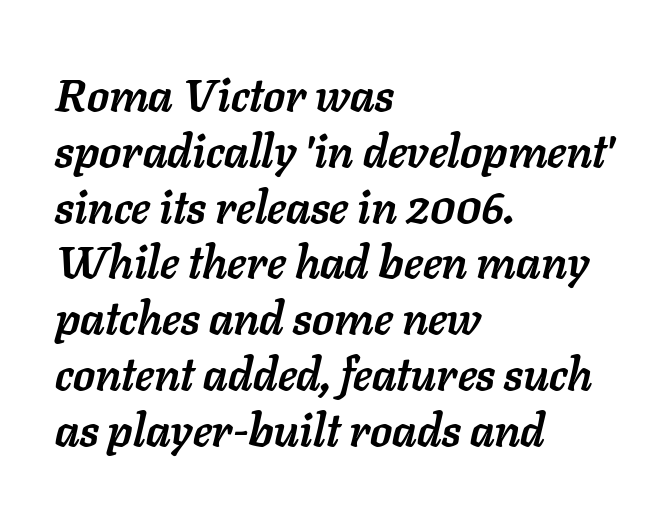
{"italic": "yes", "lean": "right", "slant_degrees": 11, "bold": "yes", "weight": "semibold", "width": "normal", "stroke_contrast": "low", "x_height": "medium", "monospaced": "no", "underline": "no", "align": "left", "line_spacing_ratio": 1.24, "letter_spacing": "normal", "letter_spacing_em": 0.0, "glyph_px": 45}
